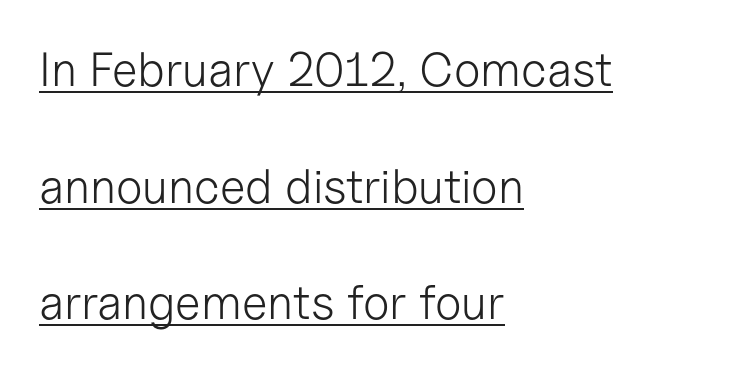
{"serif": "no", "italic": "no", "bold": "no", "weight": "light", "width": "normal", "stroke_contrast": "low", "x_height": "medium", "monospaced": "no", "underline": "yes", "align": "left", "line_spacing": "loose", "line_spacing_ratio": 2.43, "letter_spacing": "normal", "letter_spacing_em": 0.0, "glyph_px": 48}
